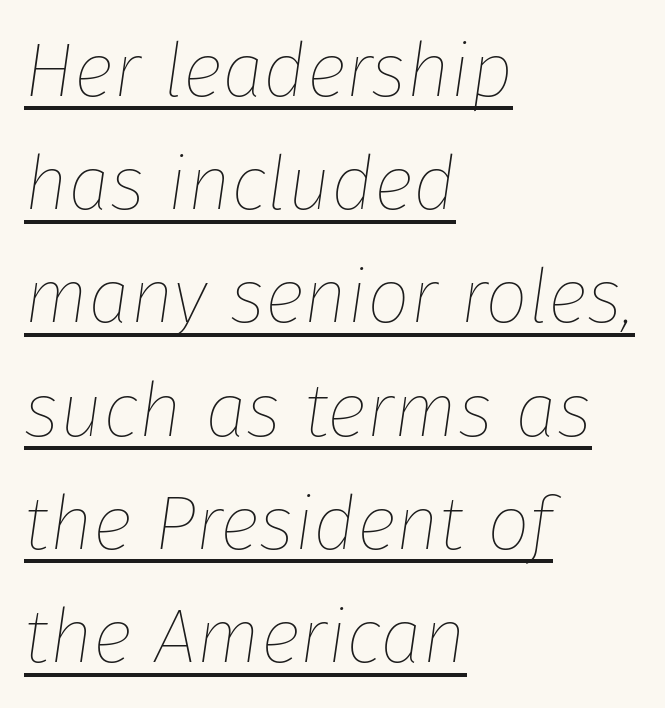
{"italic": "yes", "lean": "right", "slant_degrees": 8, "bold": "no", "weight": "thin", "width": "normal", "stroke_contrast": "low", "x_height": "medium", "monospaced": "no", "underline": "yes", "align": "left", "line_spacing": "normal", "line_spacing_ratio": 1.49, "letter_spacing": "normal", "letter_spacing_em": 0.0, "glyph_px": 76}
